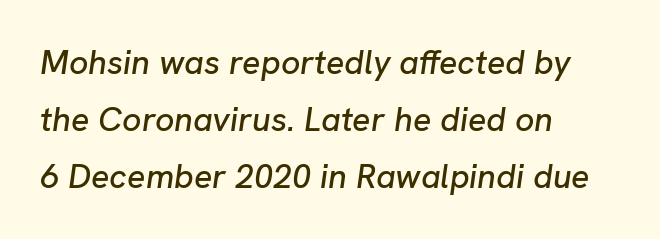
The image shows 34 px text type, italic (leaning right); set left-aligned, normal line spacing (1.67x), normal letter spacing, not underlined; low stroke contrast and a medium x-height.
